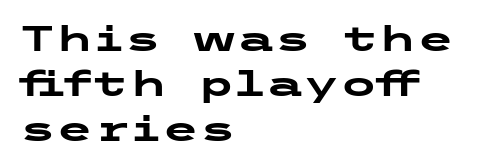
{"serif": "no", "italic": "no", "bold": "yes", "weight": "heavy", "width": "wide", "stroke_contrast": "low", "x_height": "medium", "underline": "no", "align": "left", "line_spacing": "normal", "line_spacing_ratio": 1.32, "letter_spacing": "normal", "letter_spacing_em": 0.0, "glyph_px": 34}
